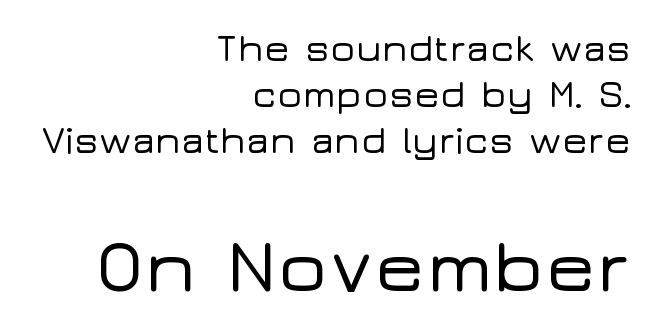
Q: Is the text italic (slanted)? A: No, it is upright.
Q: Is the typeface a serif or a sans-serif typeface? A: Sans-serif.
Q: Is the text underlined? A: No.
Q: How is the paragraph aligned? A: Right-aligned.
Q: Is the spacing between letters normal or unusually wide? A: Normal.
Q: Which block of text is set in a larger size, the first (top) or the second (bottom)? A: The second (bottom) one.
Q: Width (condensed, normal, or wide)? A: Wide.
Q: Stroke contrast? A: Low.
Q: x-height? A: Medium.
Q: Monospaced? A: No.
